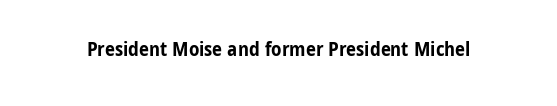
The image shows 20 px bold type, upright; set normal letter spacing, not underlined.
